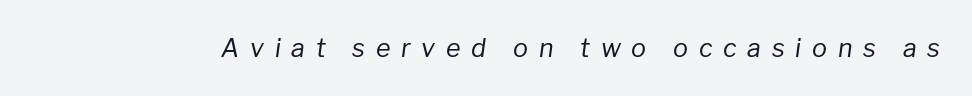
Q: Is the text bold? A: No.
Q: Is the text italic (slanted)? A: Yes, it leans right by about 8 degrees.
Q: Is the text underlined? A: No.
Q: Is the spacing between letters normal or unusually wide? A: Unusually wide.
